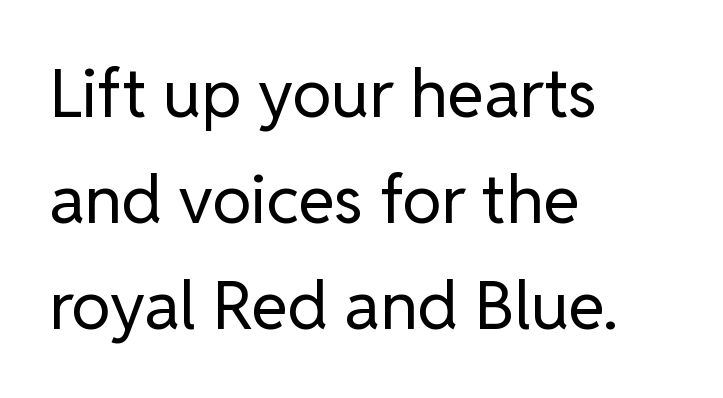
The lettering holds an erect, upright posture throughout. Whoever set this chose a conventional vertical rhythm. Line beginnings align vertically; line endings do not. The weight would be labelled regular, book, light, or lighter still.
